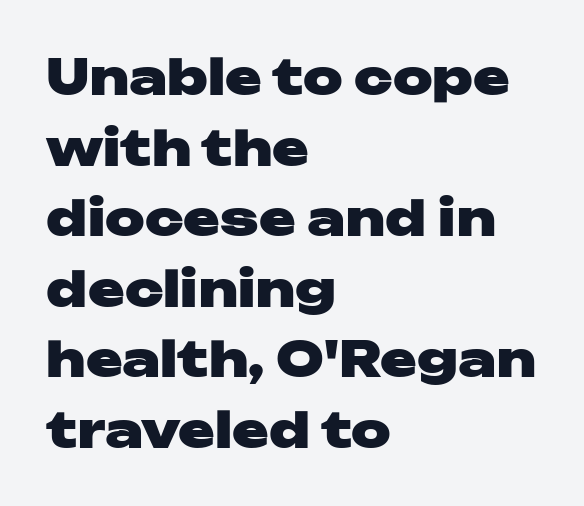
{"serif": "no", "italic": "no", "bold": "yes", "weight": "heavy", "width": "wide", "stroke_contrast": "low", "x_height": "medium", "monospaced": "no", "underline": "no", "align": "left", "line_spacing": "normal", "line_spacing_ratio": 1.44, "letter_spacing": "normal", "letter_spacing_em": 0.0, "glyph_px": 49}
